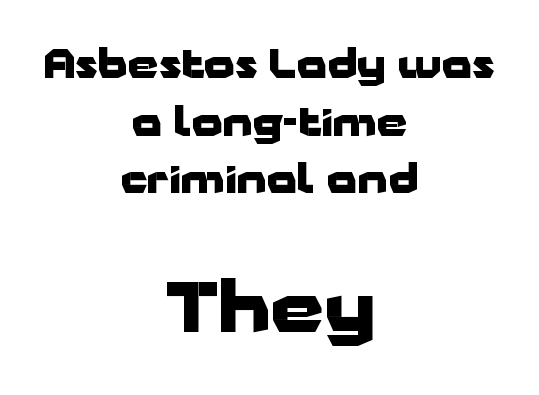
{"serif": "no", "italic": "no", "bold": "yes", "weight": "heavy", "width": "wide", "stroke_contrast": "low", "x_height": "medium", "monospaced": "no", "underline": "no", "align": "center", "line_spacing": "normal", "line_spacing_ratio": 1.48, "letter_spacing": "normal", "letter_spacing_em": 0.0, "larger_block": "second", "size_ratio": 1.74, "glyph_px": 68}
